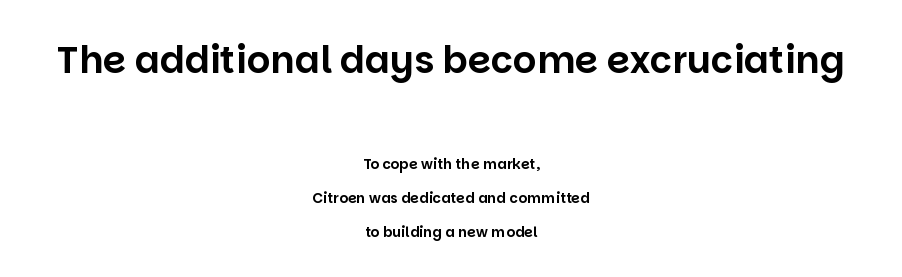
Scale decreases going downward across the two blocks. Proportional: the letters do not fall into vertical columns. Compared with a flush-left layout, this one balances lines on the center instead. You could fit nearly another row in the gap between these rows.
